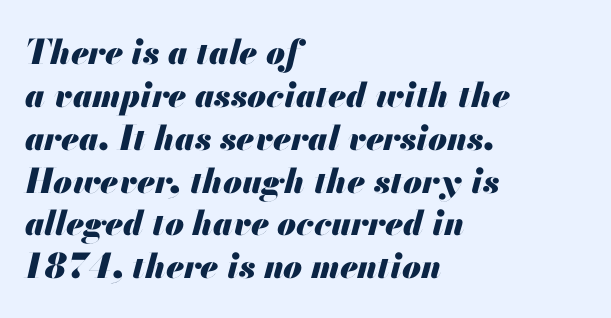
{"italic": "yes", "lean": "right", "slant_degrees": 13, "bold": "yes", "weight": "heavy", "width": "normal", "stroke_contrast": "medium", "x_height": "small", "monospaced": "no", "underline": "no", "align": "left", "line_spacing": "normal", "line_spacing_ratio": 1.26, "letter_spacing": "normal", "letter_spacing_em": 0.0, "glyph_px": 34}
